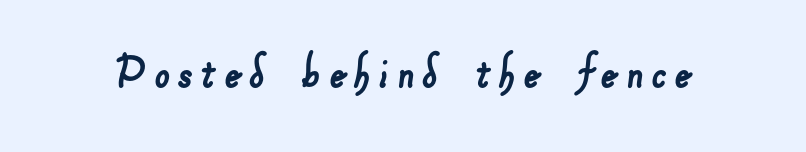
{"serif": "no", "width": "normal", "stroke_contrast": "low", "x_height": "small", "monospaced": "no", "underline": "no", "glyph_px": 54}
